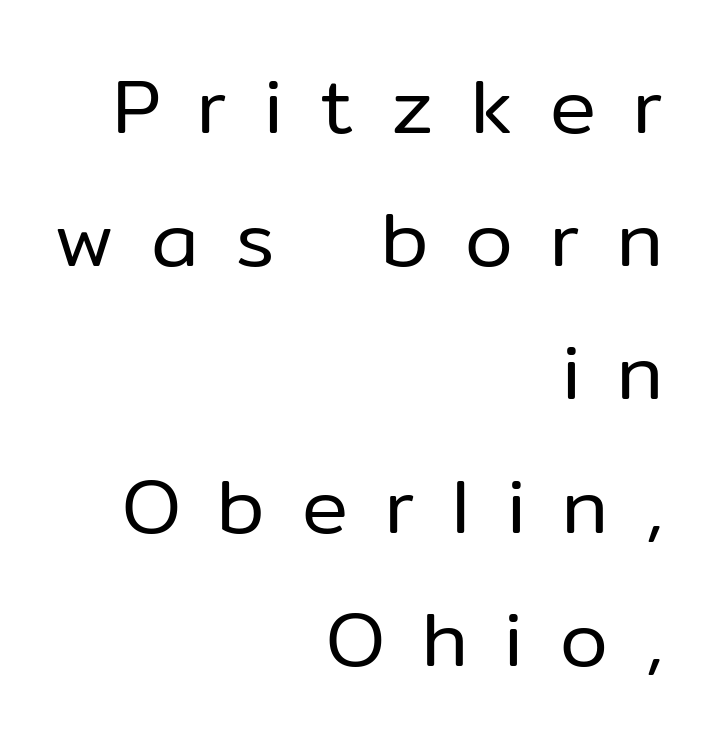
{"serif": "no", "italic": "no", "bold": "no", "weight": "regular", "width": "normal", "stroke_contrast": "low", "x_height": "medium", "monospaced": "no", "underline": "no", "align": "right", "line_spacing_ratio": 1.73, "letter_spacing": "wide", "letter_spacing_em": 0.48, "glyph_px": 77}
